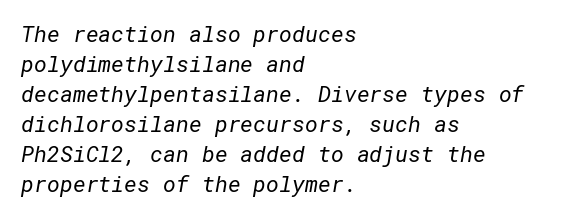
Q: Is the text bold? A: No.
Q: Is the text underlined? A: No.
Q: How is the paragraph aligned? A: Left-aligned.
Q: Is the spacing between letters normal or unusually wide? A: Normal.
Q: Is the spacing between lines tight, normal or loose? A: Normal.
